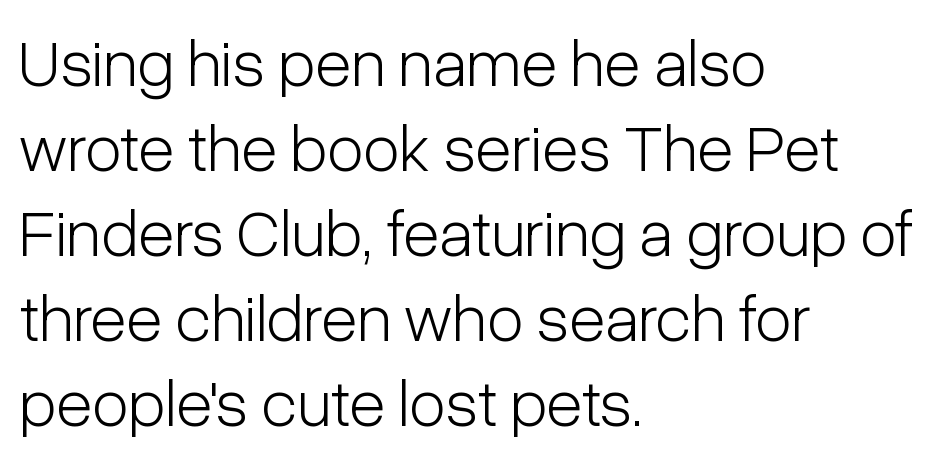
Does the type have serifs? No, each stem ends abruptly. Vertical spacing — default. Does the copy run flush right? No — it runs flush left. Letters have the restrained weight of plain body copy at most. Look at the tracking — it's just the regular setting, nothing added. These lines are rendered in a variable-pitch font.
